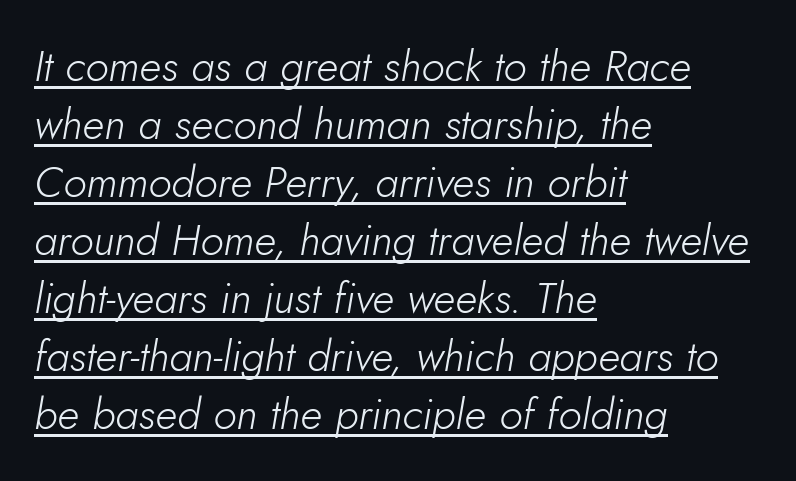
The sample's only ornament is a line tracing under the words. Do the characters align in a grid? No, the font is proportional. The rows are spaced the way most documents space them. A typesetter would mark this as italic.
